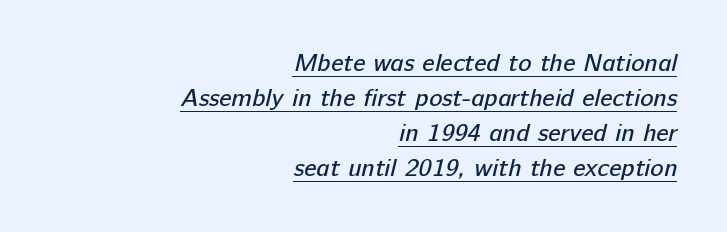
The image shows 25 px text type; set right-aligned, normal line spacing (1.4x), normal letter spacing, underlined.
